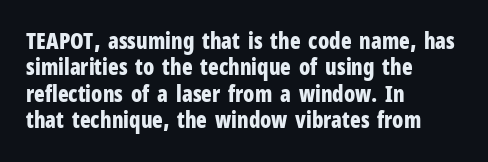
The image shows 22 px bold type, upright; set left-aligned, line spacing 1.2x, normal letter spacing, not underlined.
